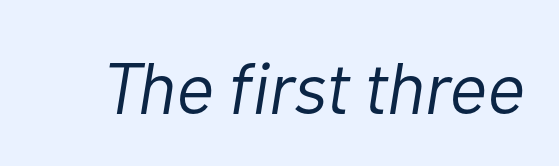
The image shows 73 px light type, italic (leaning right); set normal letter spacing, not underlined; low stroke contrast and a medium x-height.
